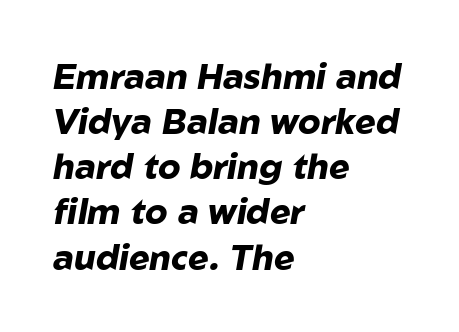
Q: Is the text bold? A: Yes.
Q: Is the text italic (slanted)? A: Yes, it leans right by about 10 degrees.
Q: Is the text underlined? A: No.
Q: How is the paragraph aligned? A: Left-aligned.
Q: Is the spacing between letters normal or unusually wide? A: Normal.
Q: Is the spacing between lines tight, normal or loose? A: Normal.
Q: Width (condensed, normal, or wide)? A: Normal.
Q: Stroke contrast? A: Low.
Q: x-height? A: Medium.
Q: Monospaced? A: No.
